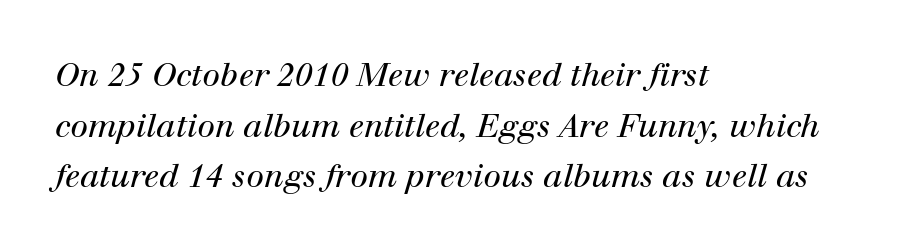
The image shows 32 px regular-weight serif type, italic (leaning right); set left-aligned, normal line spacing (1.58x), normal letter spacing, not underlined; high stroke contrast and a medium x-height.
